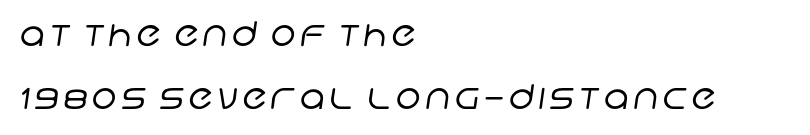
{"serif": "no", "bold": "no", "weight": "regular", "width": "normal", "stroke_contrast": "low", "x_height": "large", "monospaced": "no", "underline": "no", "align": "left", "line_spacing_ratio": 1.86, "glyph_px": 34}
